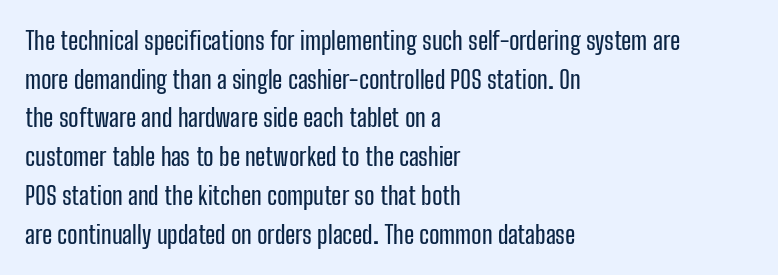
{"italic": "no", "underline": "no", "align": "left", "line_spacing": "normal", "line_spacing_ratio": 1.55, "letter_spacing": "normal", "letter_spacing_em": 0.0, "glyph_px": 25}
